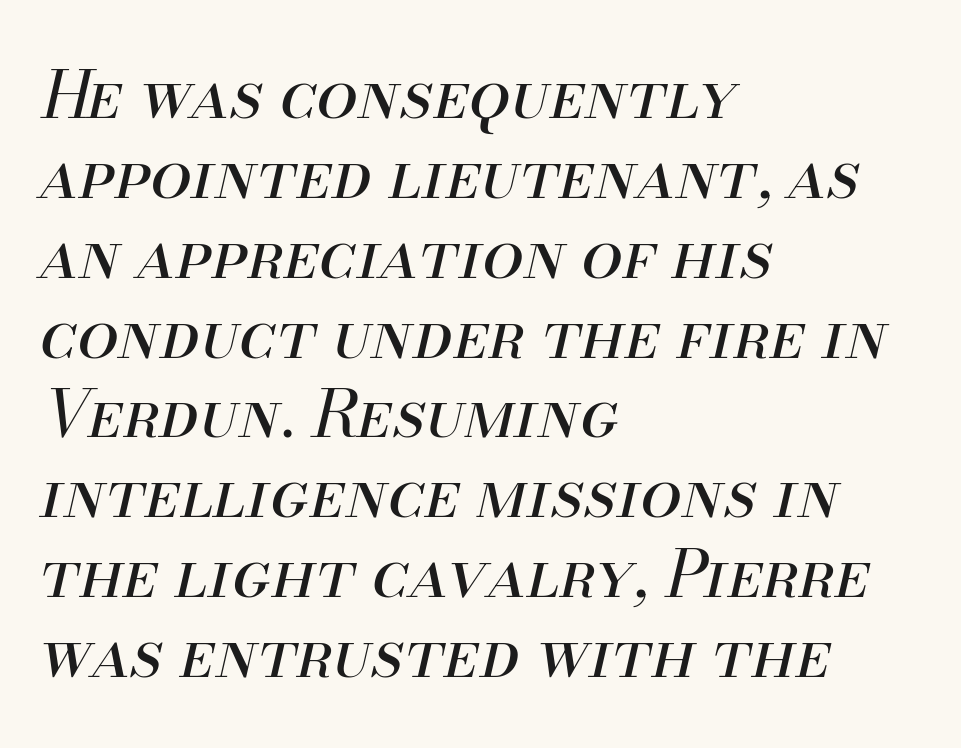
The image shows 66 px regular-weight type, italic (leaning right); set left-aligned, line spacing 1.21x, normal letter spacing, not underlined; medium stroke contrast and a small x-height.
